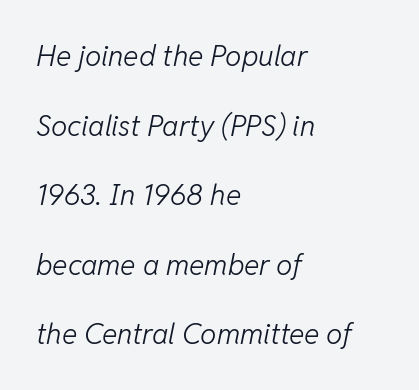
Q: Is the text bold? A: No.
Q: Is the text italic (slanted)? A: Yes, it leans right by about 11 degrees.
Q: Is the text underlined? A: No.
Q: How is the paragraph aligned? A: Left-aligned.
Q: Is the spacing between letters normal or unusually wide? A: Normal.
Q: Is the spacing between lines tight, normal or loose? A: Loose.
Q: Width (condensed, normal, or wide)? A: Normal.
Q: Stroke contrast? A: Low.
Q: x-height? A: Medium.
Q: Monospaced? A: No.
